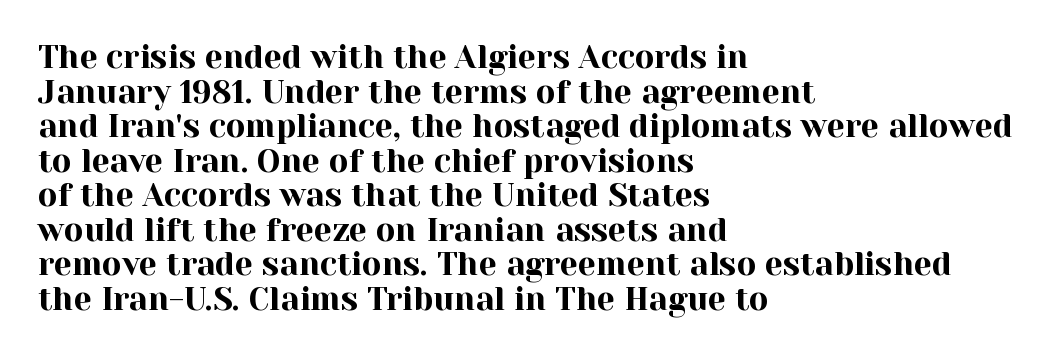
Q: Is the text italic (slanted)? A: No, it is upright.
Q: Is the typeface a serif or a sans-serif typeface? A: Serif.
Q: Is the text underlined? A: No.
Q: How is the paragraph aligned? A: Left-aligned.
Q: Is the spacing between letters normal or unusually wide? A: Normal.
Q: Is the spacing between lines tight, normal or loose? A: Tight.
Q: Width (condensed, normal, or wide)? A: Normal.
Q: x-height? A: Medium.
Q: Monospaced? A: No.
